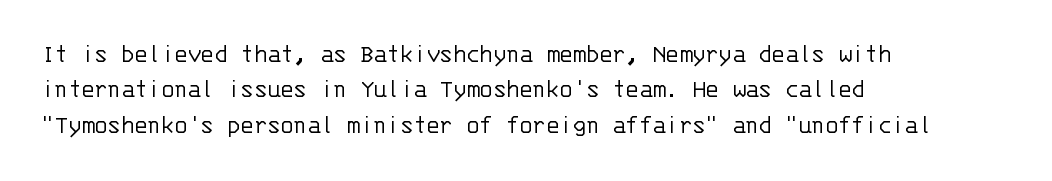
Q: Is the text bold? A: No.
Q: Is the text italic (slanted)? A: No, it is upright.
Q: Is the text underlined? A: No.
Q: How is the paragraph aligned? A: Left-aligned.
Q: Is the spacing between letters normal or unusually wide? A: Normal.
Q: Is the spacing between lines tight, normal or loose? A: Normal.
